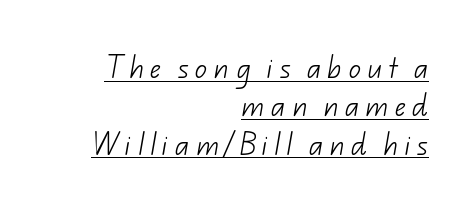
Spacing between characters has been opened up far beyond the box default. Is the stroke heavy? The answer is a plain regular-or-lighter. Looks like someone drew a line under every word here. Regular leading. One-word summary of the alignment: right.
